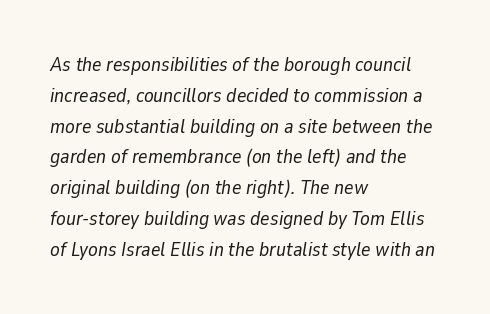
{"italic": "yes", "lean": "right", "slant_degrees": 9, "bold": "no", "underline": "no", "align": "left", "line_spacing": "normal", "line_spacing_ratio": 1.54, "letter_spacing": "normal", "letter_spacing_em": 0.0, "glyph_px": 20}
